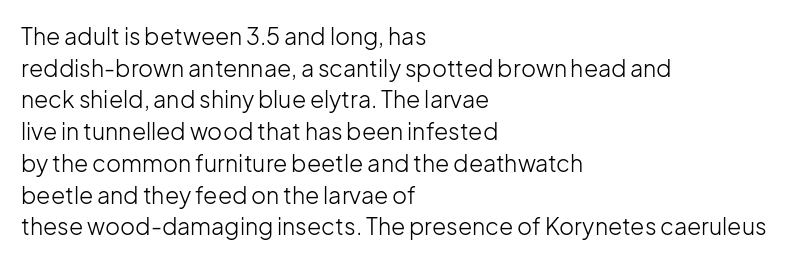
A roman cut, with each character standing at attention. Line spacing here is normal. The text block is weighted toward the left margin, trailing off unevenly rightward. Lines of text with bare space underneath. Nothing unusual about the tracking: characters are spaced as the font intends. A quiet, ordinary-to-light weight characterises the typeface.
